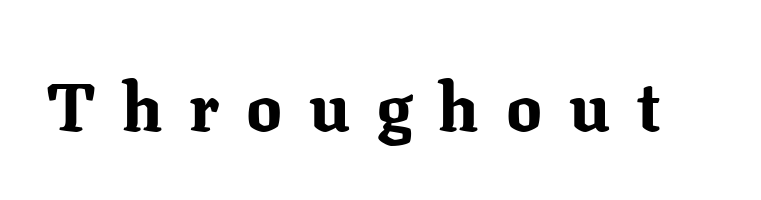
Q: Is the text bold? A: Yes.
Q: Is the text italic (slanted)? A: No, it is upright.
Q: Is the typeface a serif or a sans-serif typeface? A: Serif.
Q: Is the text underlined? A: No.
Q: Is the spacing between letters normal or unusually wide? A: Unusually wide.
Q: Width (condensed, normal, or wide)? A: Normal.
Q: Stroke contrast? A: Medium.
Q: x-height? A: Medium.
Q: Monospaced? A: No.
